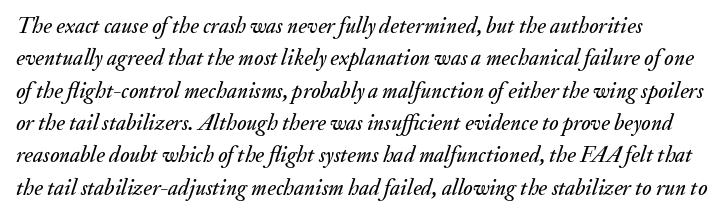
{"italic": "yes", "lean": "right", "slant_degrees": 20, "underline": "no", "line_spacing": "normal", "line_spacing_ratio": 1.47, "letter_spacing": "normal", "letter_spacing_em": 0.0, "glyph_px": 22}
